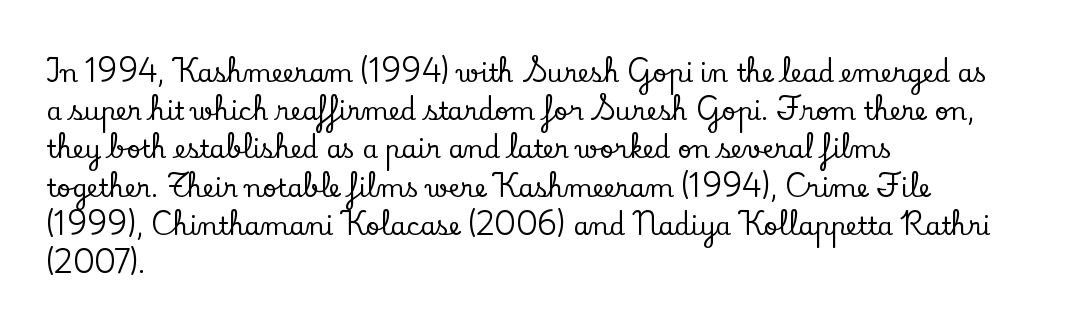
Q: Is the text italic (slanted)? A: No, it is upright.
Q: Is the text underlined? A: No.
Q: How is the paragraph aligned? A: Left-aligned.
Q: Is the spacing between letters normal or unusually wide? A: Normal.
Q: Is the spacing between lines tight, normal or loose? A: Normal.
